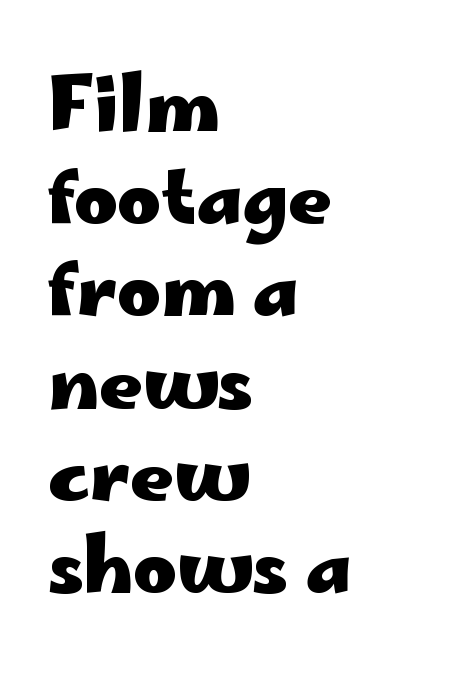
{"serif": "no", "italic": "no", "bold": "yes", "weight": "heavy", "width": "wide", "stroke_contrast": "low", "x_height": "small", "monospaced": "no", "underline": "no", "align": "left", "line_spacing_ratio": 1.23, "letter_spacing": "normal", "letter_spacing_em": 0.0, "glyph_px": 75}
